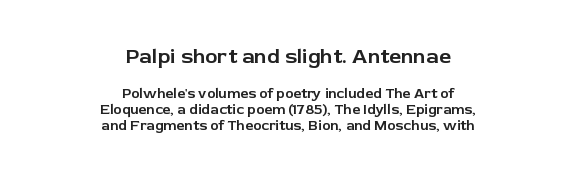
The image shows 21 px text type, upright; set centered, tight line spacing (1.15x), normal letter spacing, not underlined; the first (top) block is 1.5x larger.
